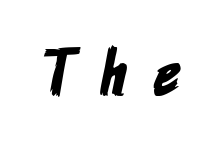
Q: Is the typeface a serif or a sans-serif typeface? A: Sans-serif.
Q: Is the text underlined? A: No.
Q: Is the spacing between letters normal or unusually wide? A: Unusually wide.
Q: Width (condensed, normal, or wide)? A: Condensed.
Q: Stroke contrast? A: Low.
Q: x-height? A: Medium.
Q: Monospaced? A: No.
